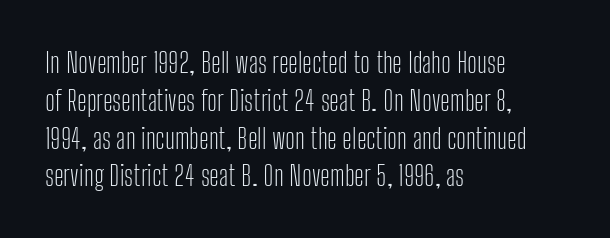
These lines are rendered in a variable-pitch font. The lettering stays uniformly vertical, giving the passage a roman look. Compared with typical paragraphs, the rows here are spaced about the same. Tracking here is standard; glyphs follow each other at the usual distance. The passage is arranged the way most books set body copy — flush left.
